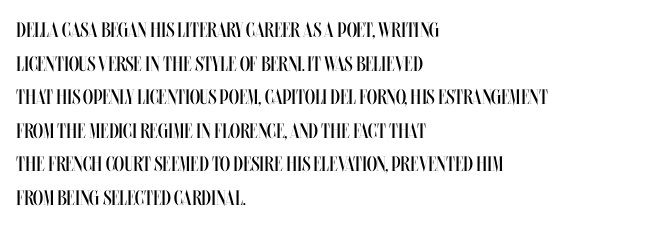
The font's upright variant was chosen for this text. Does the leading feel generous? No, just average. Letters rest on an invisible, unmarked baseline. Heft: none added — not bold. Typeset ragged right — the left edge is the straight one.
